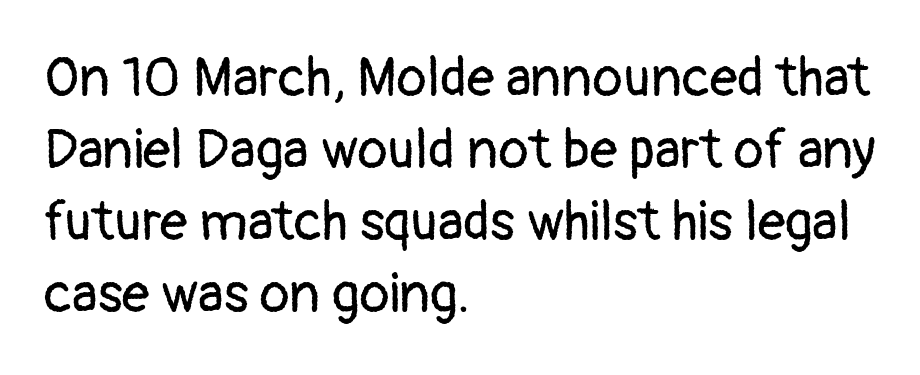
Q: Is the text bold? A: No.
Q: Is the text italic (slanted)? A: No, it is upright.
Q: Is the typeface a serif or a sans-serif typeface? A: Sans-serif.
Q: Is the text underlined? A: No.
Q: How is the paragraph aligned? A: Left-aligned.
Q: Is the spacing between letters normal or unusually wide? A: Normal.
Q: Is the spacing between lines tight, normal or loose? A: Normal.
Q: Width (condensed, normal, or wide)? A: Normal.
Q: Stroke contrast? A: Low.
Q: x-height? A: Medium.
Q: Monospaced? A: No.
